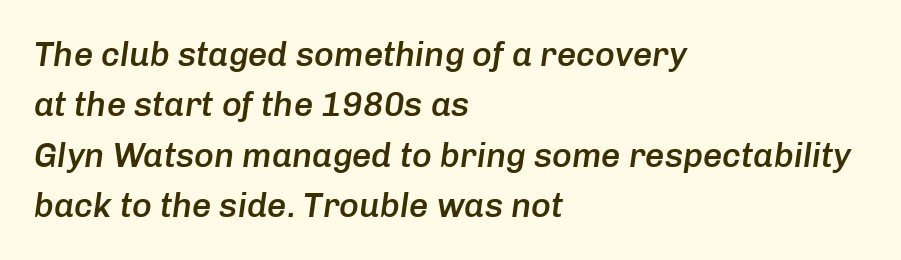
{"italic": "yes", "lean": "right", "slant_degrees": 8, "bold": "semi", "weight": "semibold", "width": "normal", "stroke_contrast": "low", "x_height": "medium", "monospaced": "no", "underline": "no", "align": "left", "line_spacing": "normal", "line_spacing_ratio": 1.48, "letter_spacing": "normal", "letter_spacing_em": 0.0, "glyph_px": 34}
